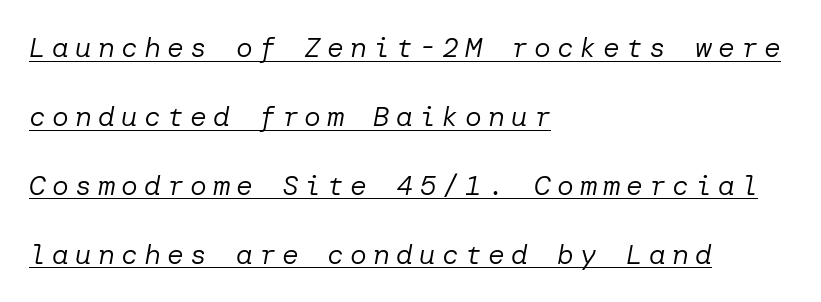
Teacher's note: observe the even left margin — that is flush-left alignment. The specimen reads as italic at a glance. Weight: in the light-to-regular range. A great deal of white space separates one row of letters from the next.
